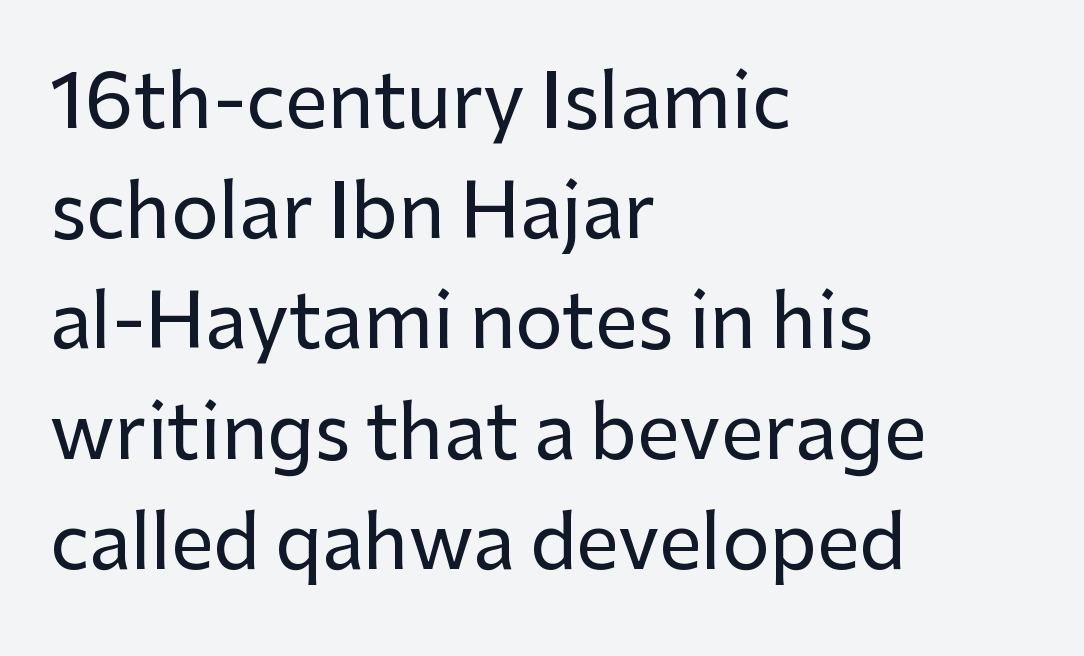
Q: Is the text italic (slanted)? A: No, it is upright.
Q: Is the typeface a serif or a sans-serif typeface? A: Sans-serif.
Q: Is the text underlined? A: No.
Q: How is the paragraph aligned? A: Left-aligned.
Q: Is the spacing between letters normal or unusually wide? A: Normal.
Q: Is the spacing between lines tight, normal or loose? A: Normal.
Q: Width (condensed, normal, or wide)? A: Normal.
Q: Stroke contrast? A: Low.
Q: x-height? A: Medium.
Q: Monospaced? A: No.
